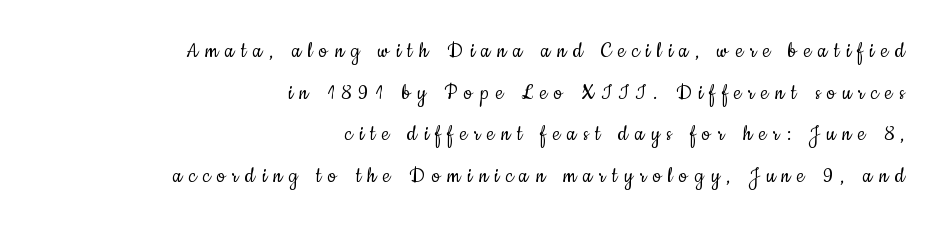
Q: Is the text bold? A: No.
Q: Is the text italic (slanted)? A: Yes.
Q: Is the text underlined? A: No.
Q: How is the paragraph aligned? A: Right-aligned.
Q: Is the spacing between letters normal or unusually wide? A: Unusually wide.
